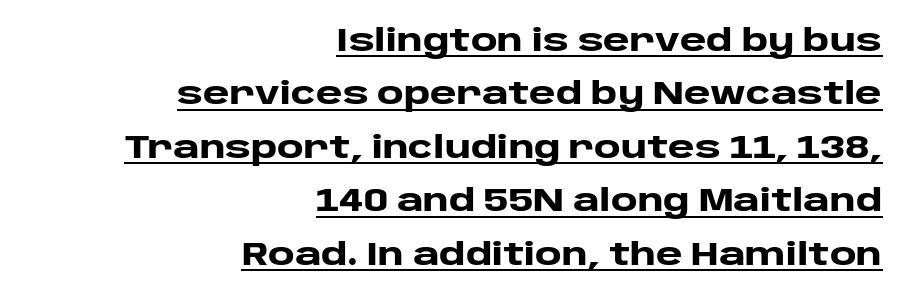
Evenly set lines give the paragraph a standard silhouette. Set as a true bold cut, around the 700 mark. Note the varied advance widths — an 'i' is clearly narrower than an 'm'. This rendering employs a face without finishing strokes, i.e., a sans-serif.
